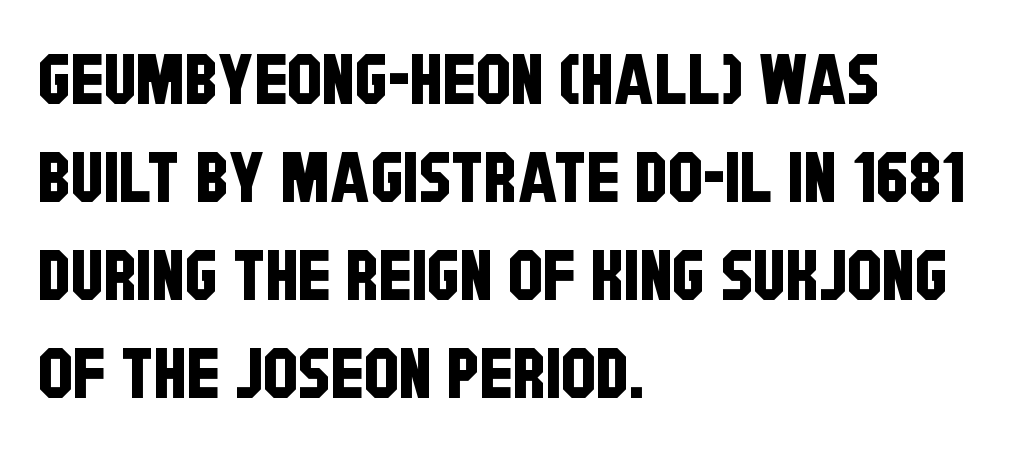
The image shows 70 px condensed sans-serif type; set left-aligned, normal line spacing (1.4x), normal letter spacing, not underlined; low stroke contrast and a large x-height.
